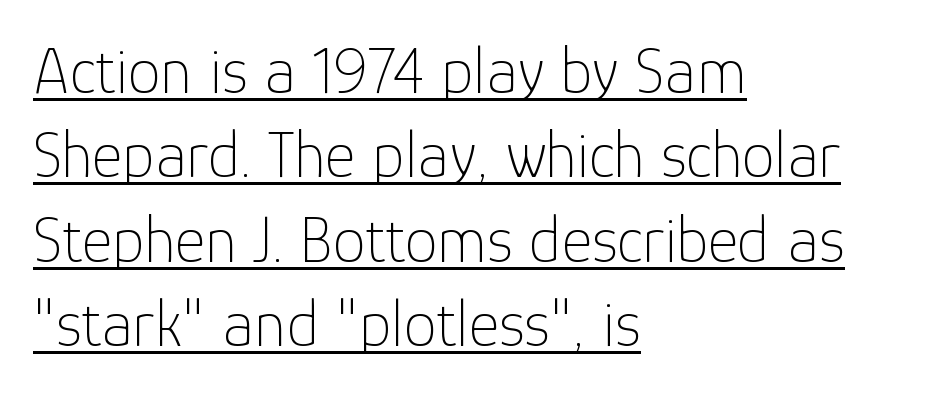
Vertically, the passage feels balanced, rows spaced as you'd expect. Serifs: no, the terminals of the letterforms are clean. The rendering keeps characters at their native spacing. You could not count columns in this text — the font is proportionally spaced. Caption: lettering with a line underneath.
